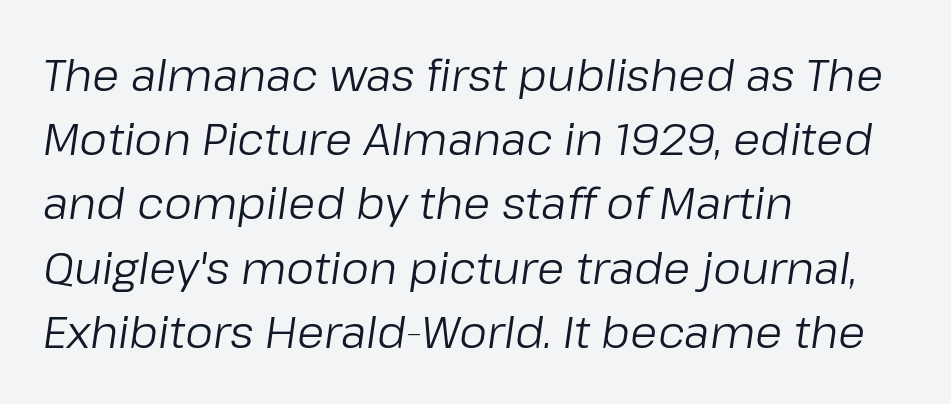
Q: Is the text bold? A: No.
Q: Is the text italic (slanted)? A: Yes, it leans right by about 8 degrees.
Q: Is the text underlined? A: No.
Q: How is the paragraph aligned? A: Left-aligned.
Q: Is the spacing between letters normal or unusually wide? A: Normal.
Q: Is the spacing between lines tight, normal or loose? A: Normal.
Q: Width (condensed, normal, or wide)? A: Normal.
Q: Stroke contrast? A: Low.
Q: x-height? A: Medium.
Q: Monospaced? A: No.
